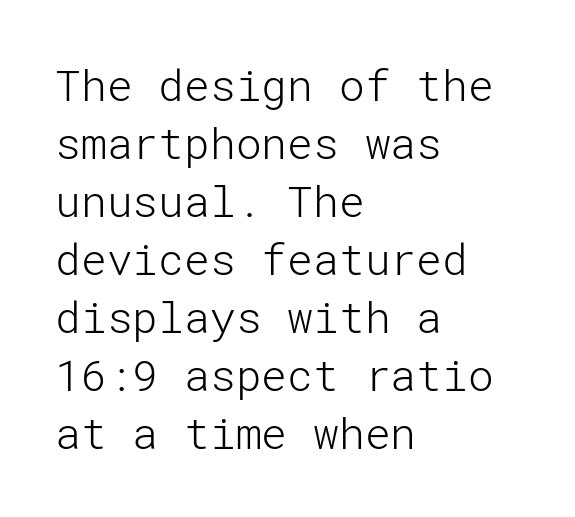
The passage shown has conventional tracking throughout. Posture: straight, roman, zero tilt. No chunkiness to these letters — they're not bold. The lines are quadded left. Vertical spacing — default.
